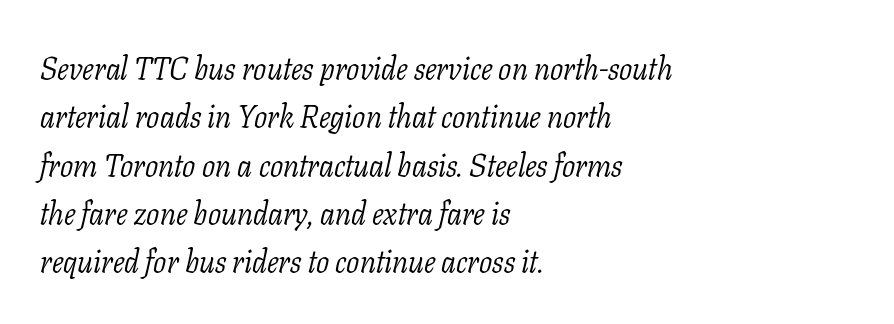
{"serif": "yes", "italic": "yes", "lean": "right", "slant_degrees": 11, "bold": "no", "weight": "light", "width": "normal", "stroke_contrast": "low", "x_height": "medium", "monospaced": "no", "underline": "no", "align": "left", "line_spacing": "normal", "line_spacing_ratio": 1.56, "letter_spacing": "normal", "letter_spacing_em": 0.0, "glyph_px": 31}
